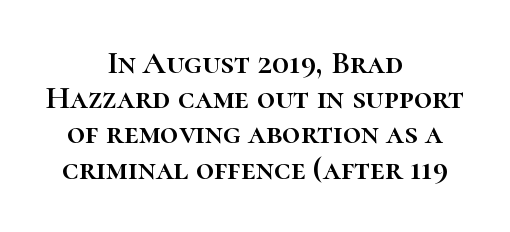
{"italic": "no", "width": "normal", "stroke_contrast": "high", "x_height": "medium", "monospaced": "no", "underline": "no", "align": "center", "line_spacing": "tight", "line_spacing_ratio": 1.1, "letter_spacing": "normal", "letter_spacing_em": 0.0, "glyph_px": 32}
